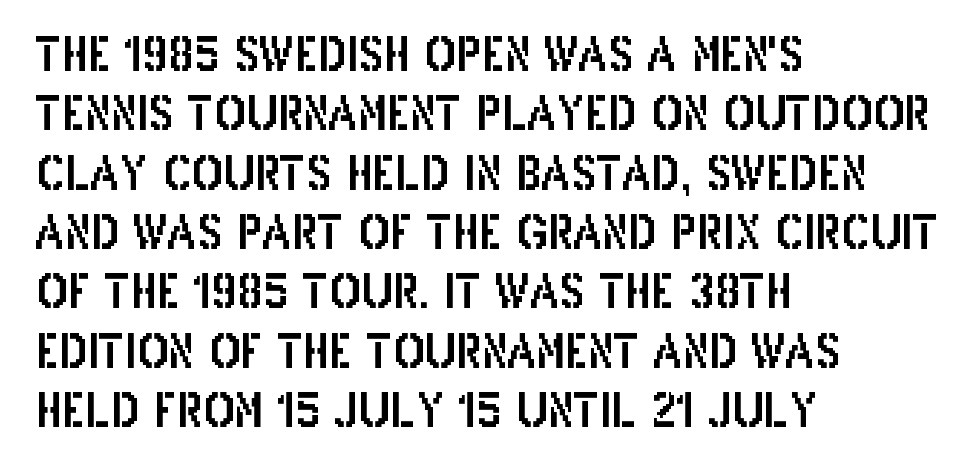
Q: Is the text italic (slanted)? A: No, it is upright.
Q: Is the typeface a serif or a sans-serif typeface? A: Sans-serif.
Q: Is the text underlined? A: No.
Q: How is the paragraph aligned? A: Left-aligned.
Q: Is the spacing between letters normal or unusually wide? A: Normal.
Q: Is the spacing between lines tight, normal or loose? A: Normal.
Q: Width (condensed, normal, or wide)? A: Condensed.
Q: Stroke contrast? A: Low.
Q: x-height? A: Large.
Q: Monospaced? A: No.
